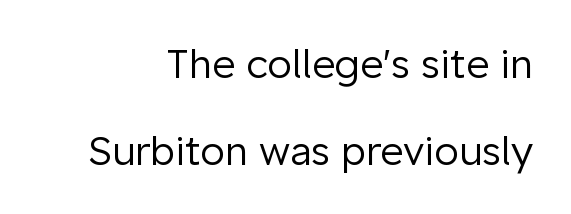
The image shows 40 px regular-weight sans-serif type, upright; set right-aligned, loose line spacing (2.18x), normal letter spacing, not underlined; low stroke contrast and a medium x-height.
